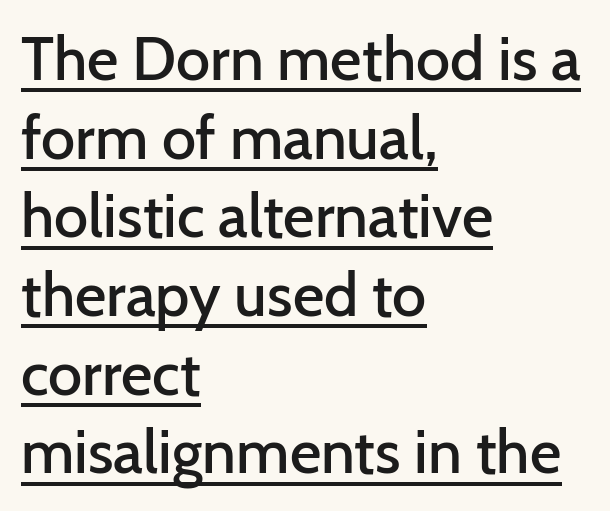
The image shows 61 px semibold sans-serif type, upright; set left-aligned, normal line spacing (1.29x), normal letter spacing, underlined; low stroke contrast and a medium x-height.
